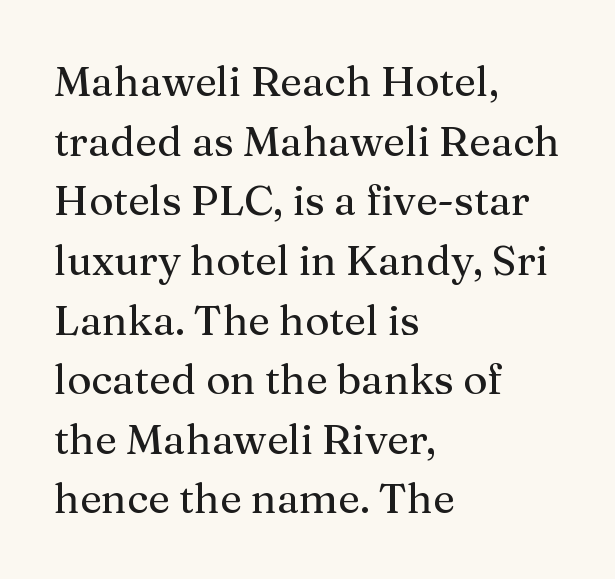
The typography opts for an upright posture over an oblique one. Any mark beneath the type? The region is blank. Each new line begins a customary step beneath the previous one. Is the stroke heavy? The answer is a plain regular-or-lighter.
